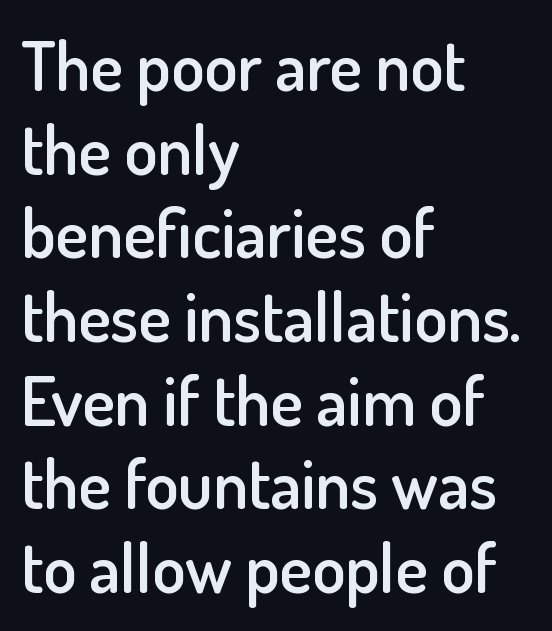
{"serif": "no", "italic": "no", "bold": "semi", "weight": "semibold", "width": "normal", "stroke_contrast": "low", "x_height": "small", "monospaced": "no", "underline": "no", "align": "left", "line_spacing_ratio": 1.23, "letter_spacing": "normal", "letter_spacing_em": 0.0, "glyph_px": 68}
